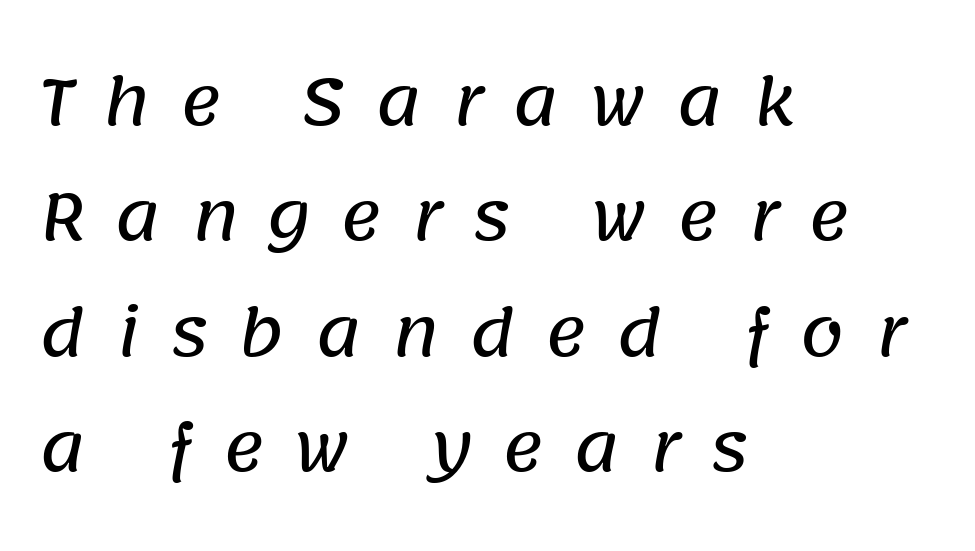
Q: Is the typeface a serif or a sans-serif typeface? A: Sans-serif.
Q: Is the text underlined? A: No.
Q: How is the paragraph aligned? A: Left-aligned.
Q: Is the spacing between letters normal or unusually wide? A: Unusually wide.
Q: Width (condensed, normal, or wide)? A: Normal.
Q: Stroke contrast? A: Low.
Q: x-height? A: Large.
Q: Monospaced? A: No.
